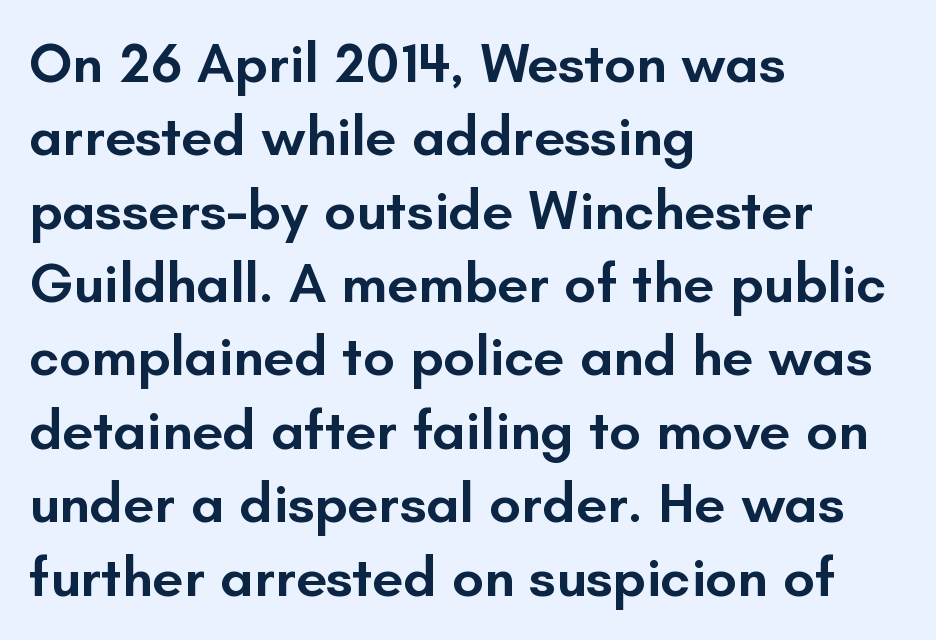
The image shows 56 px semibold sans-serif type, upright; set left-aligned, normal line spacing (1.31x), normal letter spacing, not underlined; low stroke contrast and a small x-height.
